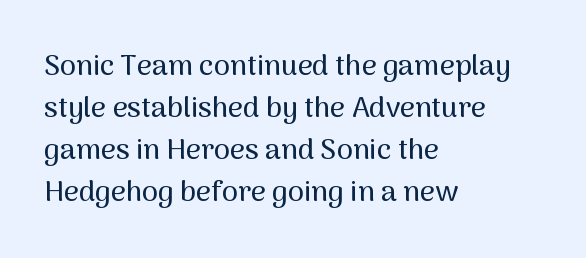
Q: Is the text italic (slanted)? A: No, it is upright.
Q: Is the typeface a serif or a sans-serif typeface? A: Sans-serif.
Q: Is the text underlined? A: No.
Q: How is the paragraph aligned? A: Left-aligned.
Q: Is the spacing between letters normal or unusually wide? A: Normal.
Q: Is the spacing between lines tight, normal or loose? A: Normal.
Q: Width (condensed, normal, or wide)? A: Normal.
Q: Stroke contrast? A: Medium.
Q: x-height? A: Medium.
Q: Monospaced? A: No.
